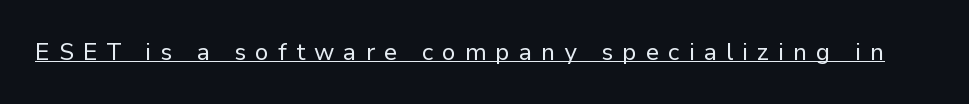
Q: Is the text bold? A: No.
Q: Is the text italic (slanted)? A: No, it is upright.
Q: Is the text underlined? A: Yes.
Q: Is the spacing between letters normal or unusually wide? A: Unusually wide.
